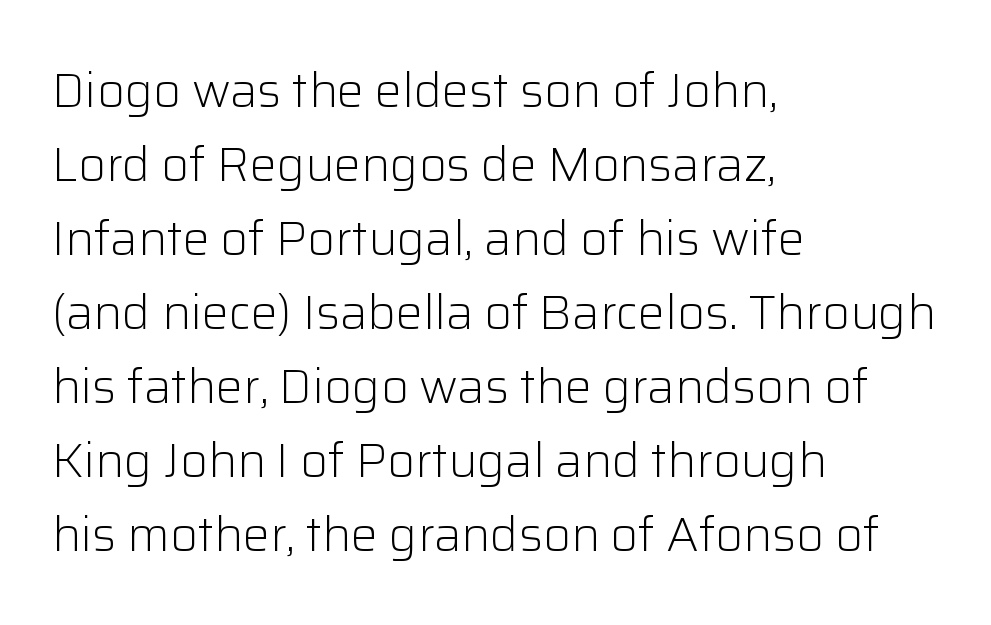
Q: Is the text bold? A: No.
Q: Is the text italic (slanted)? A: No, it is upright.
Q: Is the typeface a serif or a sans-serif typeface? A: Sans-serif.
Q: Is the text underlined? A: No.
Q: How is the paragraph aligned? A: Left-aligned.
Q: Is the spacing between letters normal or unusually wide? A: Normal.
Q: Is the spacing between lines tight, normal or loose? A: Normal.
Q: Width (condensed, normal, or wide)? A: Normal.
Q: Stroke contrast? A: Low.
Q: x-height? A: Medium.
Q: Monospaced? A: No.
